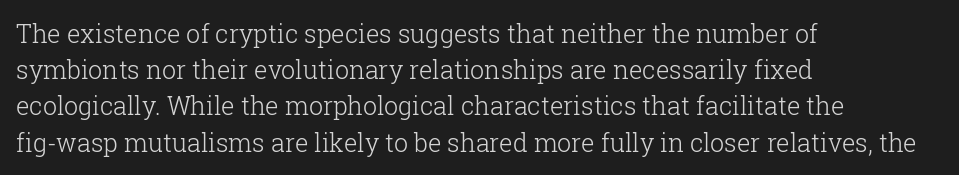
{"italic": "no", "bold": "no", "underline": "no", "align": "left", "line_spacing": "normal", "line_spacing_ratio": 1.45, "letter_spacing": "normal", "letter_spacing_em": 0.0, "glyph_px": 25}
